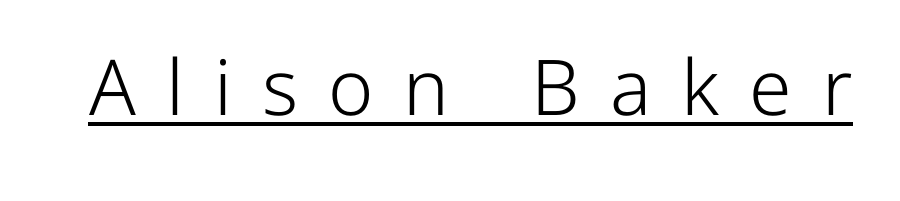
Spacing between characters has been opened up far beyond the box default. This rendering features underlined lettering. The lettering stays uniformly vertical, giving the passage a roman look. Classification — sans serif. Think of a printed novel: that variable character pitch is what you see here.
